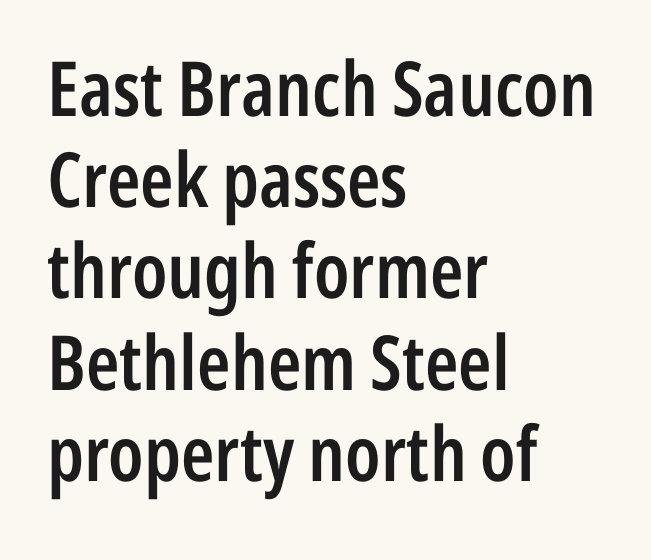
{"serif": "no", "italic": "no", "bold": "semi", "weight": "semibold", "width": "condensed", "stroke_contrast": "low", "x_height": "medium", "monospaced": "no", "underline": "no", "align": "left", "line_spacing_ratio": 1.2, "letter_spacing": "normal", "letter_spacing_em": 0.0, "glyph_px": 76}
